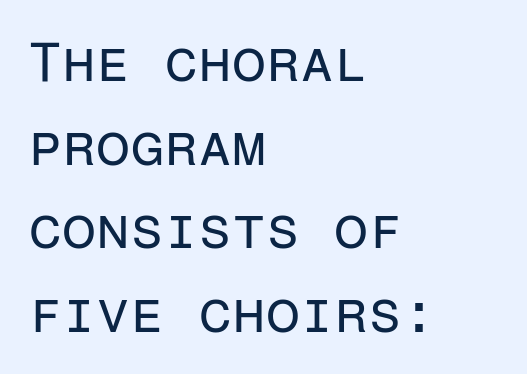
The specimen omits any rule beneath the text block's lines. Note the uniform advance width — an 'i' takes as much space as an 'm'. Interline gaps are of average width in this sample. The paragraph has a hard left edge and a soft right edge. The letters look calm and open, with moderate or lighter stems.
